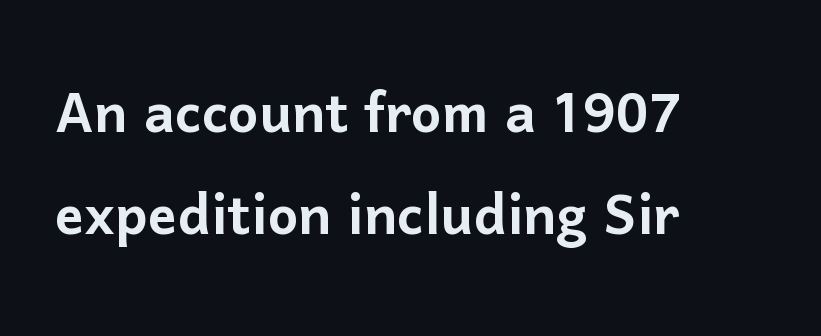
The image shows 72 px sans-serif type, upright; set left-aligned, normal line spacing (1.41x), normal letter spacing, not underlined; low stroke contrast and a medium x-height.
